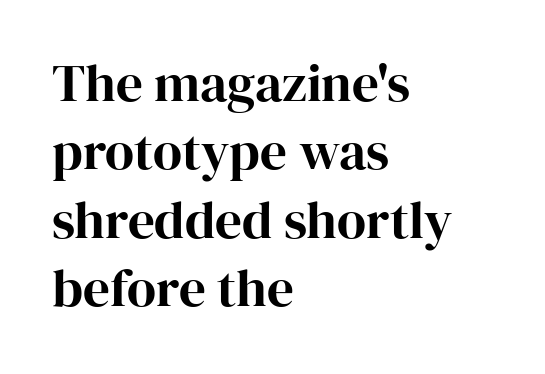
Honestly, the row spacing looks completely unremarkable. Note: serifs present on the glyphs. Note the varied advance widths — an 'i' is clearly narrower than an 'm'. The horizontal fit of the characters is conventional and even.
